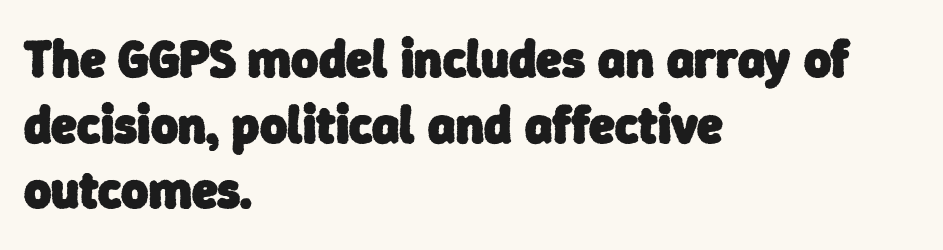
Any mark beneath the type? The region is blank. Does the weight exceed regular? Yes, all the way to bold. Students, note that the glyphs here touch the page at normal intervals. Nothing sits at the stroke ends, so this counts as sans-serif. The rows are spaced the way most documents space them.
